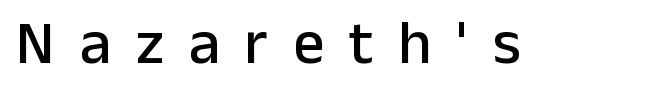
{"serif": "no", "italic": "no", "width": "normal", "stroke_contrast": "low", "x_height": "medium", "monospaced": "no", "underline": "no", "letter_spacing": "wide", "letter_spacing_em": 0.4, "glyph_px": 62}
